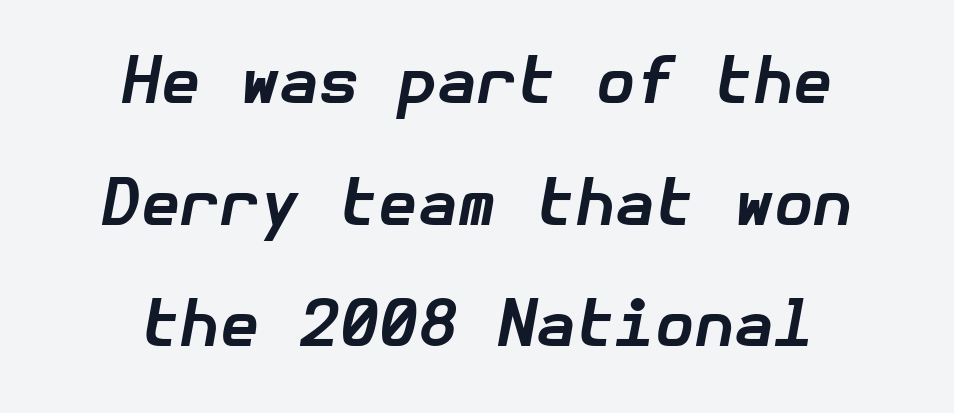
{"italic": "yes", "lean": "right", "slant_degrees": 10, "bold": "yes", "weight": "bold", "width": "normal", "stroke_contrast": "low", "x_height": "medium", "underline": "no", "align": "center", "line_spacing": "loose", "line_spacing_ratio": 1.9, "letter_spacing": "normal", "letter_spacing_em": 0.0, "glyph_px": 64}
